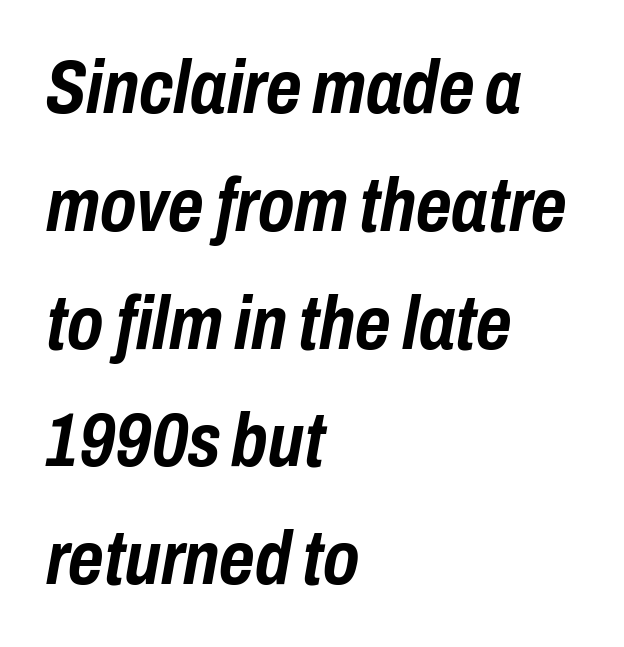
Evenly set lines give the paragraph a standard silhouette. Plain, unruled lines of type. A typesetter would call this zero additional tracking. You can tell it's italic because the verticals aren't actually vertical.
